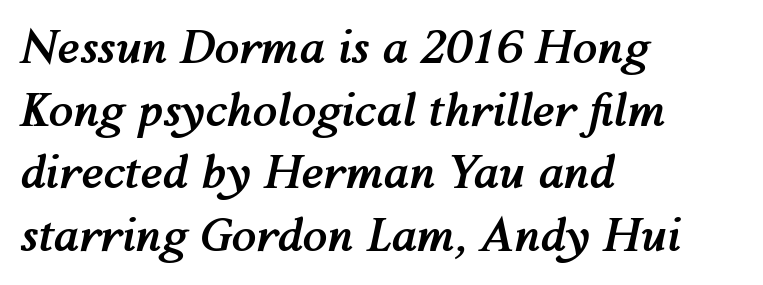
{"italic": "yes", "lean": "right", "slant_degrees": 12, "bold": "yes", "weight": "semibold", "width": "normal", "stroke_contrast": "medium", "x_height": "medium", "monospaced": "no", "underline": "no", "align": "left", "line_spacing": "normal", "line_spacing_ratio": 1.39, "letter_spacing": "normal", "letter_spacing_em": 0.0, "glyph_px": 45}
